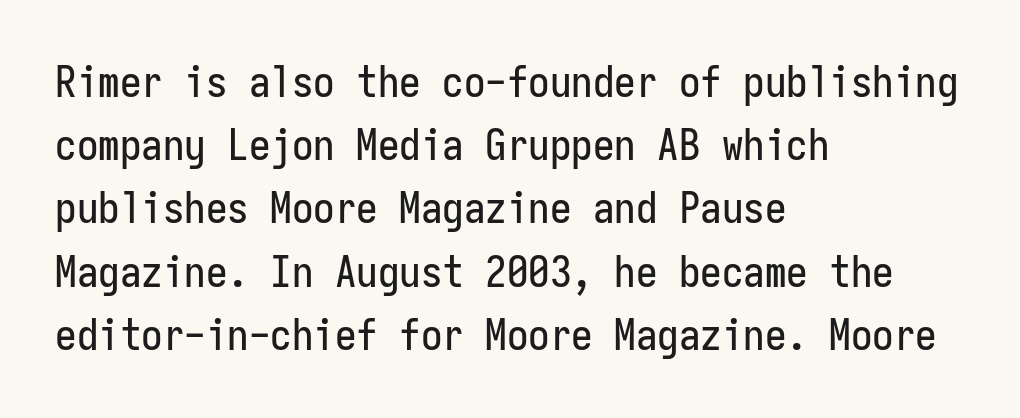
The image shows 43 px condensed sans-serif type, upright, monospaced; set left-aligned, normal line spacing (1.47x), normal letter spacing, not underlined; low stroke contrast and a medium x-height.
